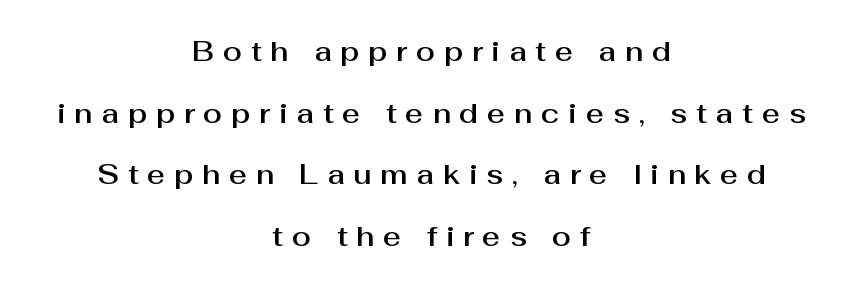
{"serif": "no", "italic": "no", "width": "normal", "stroke_contrast": "medium", "x_height": "medium", "monospaced": "no", "underline": "no", "align": "center", "line_spacing": "loose", "line_spacing_ratio": 2.2, "letter_spacing": "wide", "letter_spacing_em": 0.31, "glyph_px": 28}
